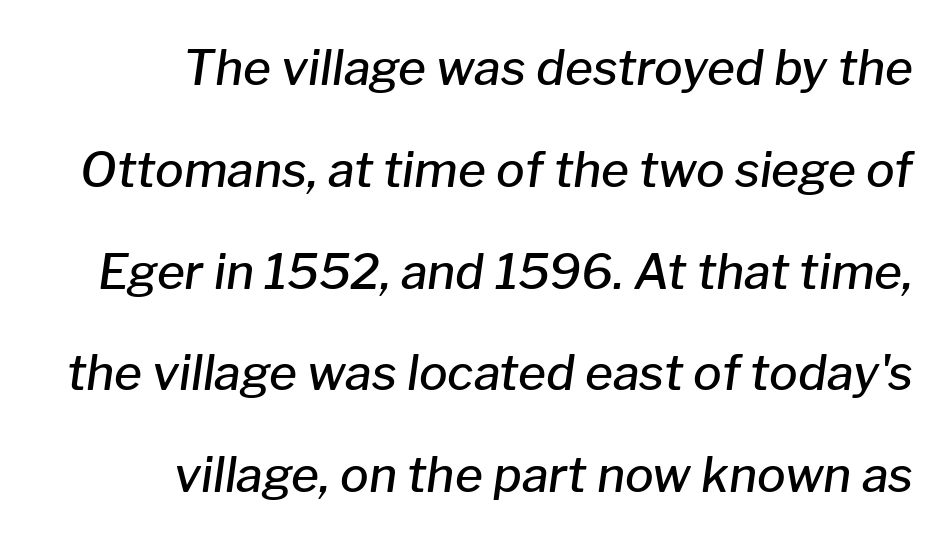
The image shows 48 px semibold type, italic (leaning right); set right-aligned, loose line spacing (2.12x), normal letter spacing, not underlined; low stroke contrast and a medium x-height.
